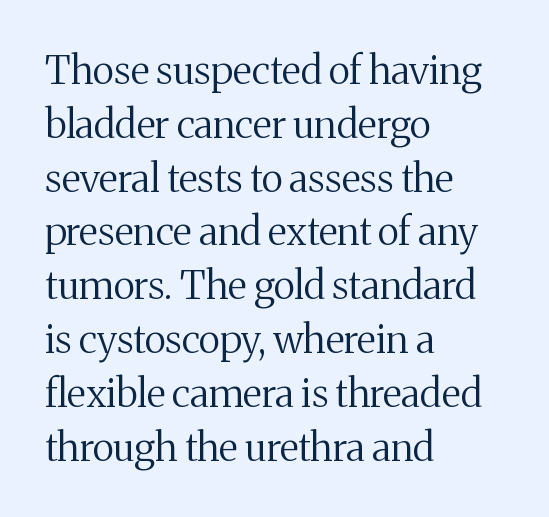
Q: Is the text bold? A: No.
Q: Is the text italic (slanted)? A: No, it is upright.
Q: Is the typeface a serif or a sans-serif typeface? A: Serif.
Q: Is the text underlined? A: No.
Q: How is the paragraph aligned? A: Left-aligned.
Q: Is the spacing between letters normal or unusually wide? A: Normal.
Q: Is the spacing between lines tight, normal or loose? A: Normal.
Q: Width (condensed, normal, or wide)? A: Normal.
Q: Stroke contrast? A: Medium.
Q: x-height? A: Medium.
Q: Monospaced? A: No.
